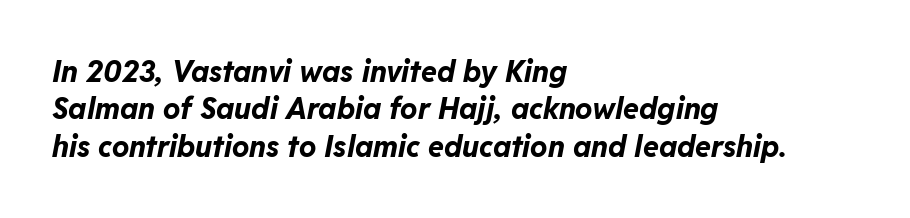
Q: Is the text bold? A: Yes.
Q: Is the text italic (slanted)? A: Yes, it leans right by about 11 degrees.
Q: Is the text underlined? A: No.
Q: How is the paragraph aligned? A: Left-aligned.
Q: Is the spacing between letters normal or unusually wide? A: Normal.
Q: Is the spacing between lines tight, normal or loose? A: Normal.
Q: Width (condensed, normal, or wide)? A: Normal.
Q: Stroke contrast? A: Low.
Q: x-height? A: Medium.
Q: Monospaced? A: No.
